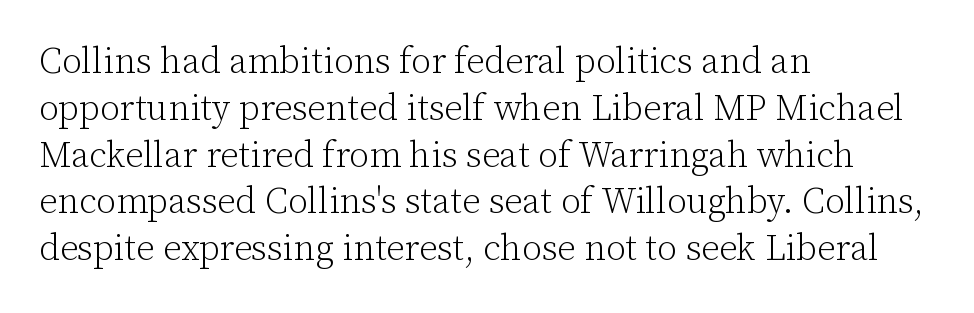
Q: Is the text bold? A: No.
Q: Is the text italic (slanted)? A: No, it is upright.
Q: Is the typeface a serif or a sans-serif typeface? A: Serif.
Q: Is the text underlined? A: No.
Q: How is the paragraph aligned? A: Left-aligned.
Q: Is the spacing between letters normal or unusually wide? A: Normal.
Q: Is the spacing between lines tight, normal or loose? A: Normal.
Q: Width (condensed, normal, or wide)? A: Normal.
Q: Stroke contrast? A: Low.
Q: x-height? A: Medium.
Q: Monospaced? A: No.
